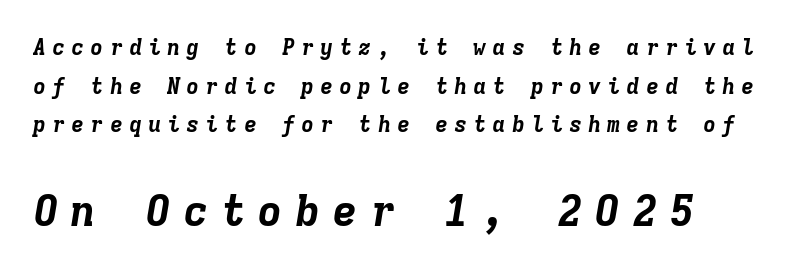
Unmarked baselines from the first word to the last. Characters are canted at an angle relative to the baseline's perpendicular. Look at the stroke-to-counter ratio: heavy, a bold. Two sizes are in play, and the larger belongs to the second block. The passage shown has open, widely tracked lettering throughout. The letters march in equal steps, a hallmark of fixed-pitch type.
